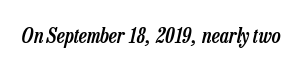
The image shows 21 px text type, italic (leaning right); set normal letter spacing, not underlined.
